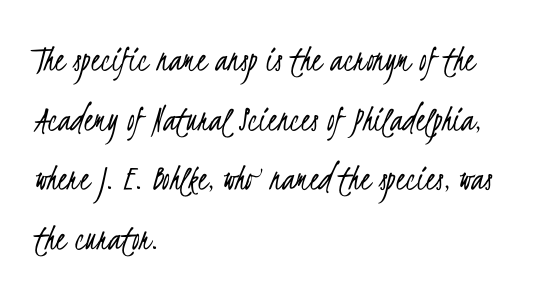
{"serif": "no", "bold": "no", "weight": "light", "width": "condensed", "stroke_contrast": "low", "x_height": "small", "monospaced": "no", "underline": "no", "align": "left", "line_spacing": "normal", "line_spacing_ratio": 1.57, "letter_spacing": "normal", "letter_spacing_em": 0.0, "glyph_px": 38}
